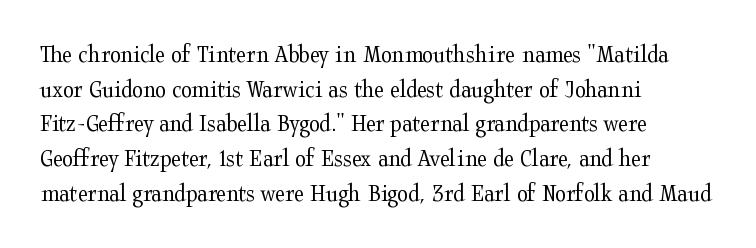
The image shows 25 px text type, upright; set left-aligned, normal line spacing (1.39x), normal letter spacing, not underlined.
